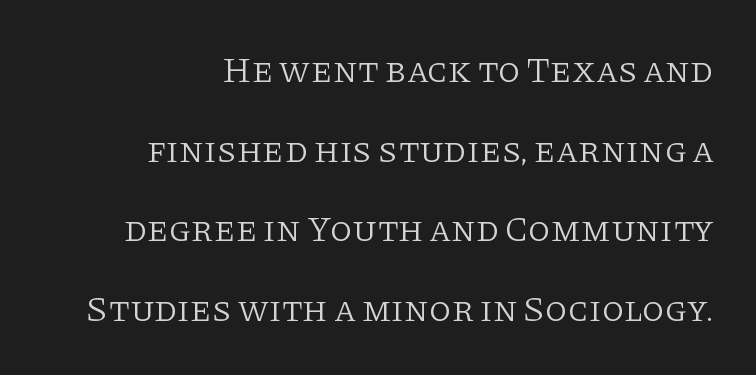
{"serif": "yes", "italic": "no", "bold": "no", "weight": "light", "width": "normal", "stroke_contrast": "low", "x_height": "large", "monospaced": "no", "underline": "no", "align": "right", "line_spacing": "loose", "line_spacing_ratio": 2.21, "letter_spacing": "normal", "letter_spacing_em": 0.0, "glyph_px": 36}
